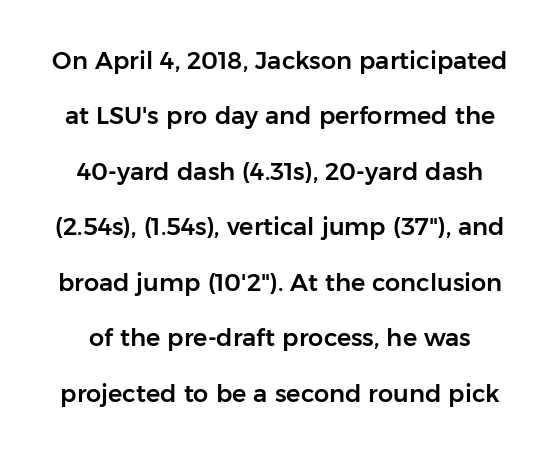
The image shows 24 px text type, upright; set loose line spacing (2.31x), normal letter spacing, not underlined.
